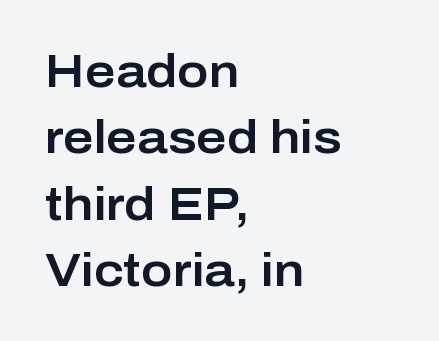
Q: Is the text italic (slanted)? A: No, it is upright.
Q: Is the typeface a serif or a sans-serif typeface? A: Sans-serif.
Q: Is the text underlined? A: No.
Q: How is the paragraph aligned? A: Left-aligned.
Q: Is the spacing between letters normal or unusually wide? A: Normal.
Q: Is the spacing between lines tight, normal or loose? A: Normal.
Q: Width (condensed, normal, or wide)? A: Normal.
Q: Stroke contrast? A: Low.
Q: x-height? A: Medium.
Q: Monospaced? A: No.
